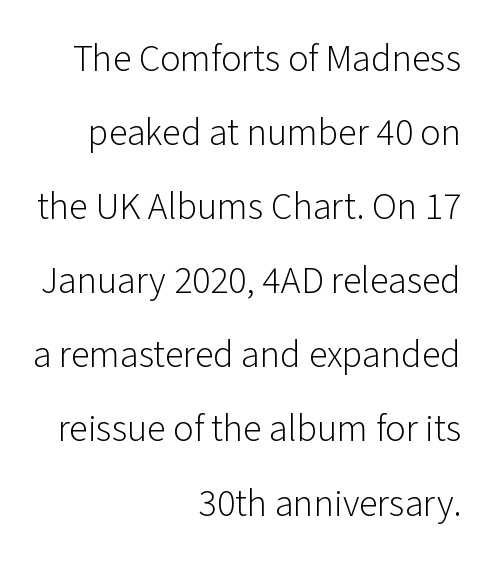
{"serif": "no", "italic": "no", "bold": "no", "weight": "light", "width": "normal", "stroke_contrast": "low", "x_height": "medium", "monospaced": "no", "underline": "no", "align": "right", "line_spacing": "loose", "line_spacing_ratio": 1.95, "letter_spacing": "normal", "letter_spacing_em": 0.0, "glyph_px": 38}
